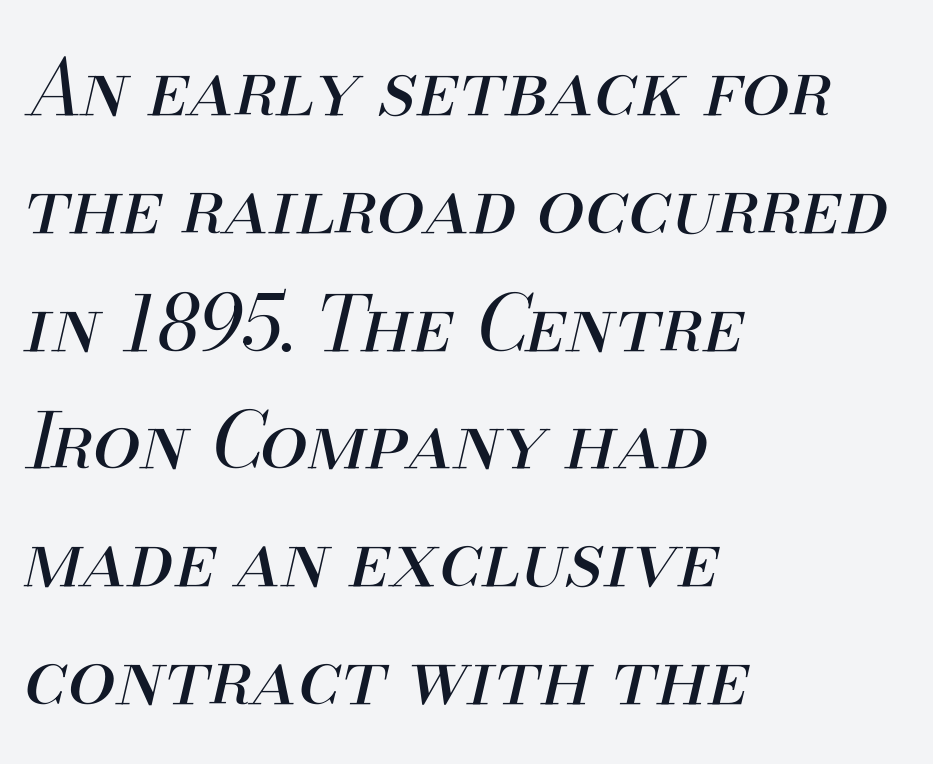
Q: Is the text bold? A: No.
Q: Is the text italic (slanted)? A: Yes, it leans right by about 13 degrees.
Q: Is the text underlined? A: No.
Q: How is the paragraph aligned? A: Left-aligned.
Q: Is the spacing between letters normal or unusually wide? A: Normal.
Q: Is the spacing between lines tight, normal or loose? A: Normal.
Q: Width (condensed, normal, or wide)? A: Normal.
Q: Stroke contrast? A: Medium.
Q: x-height? A: Small.
Q: Monospaced? A: No.
